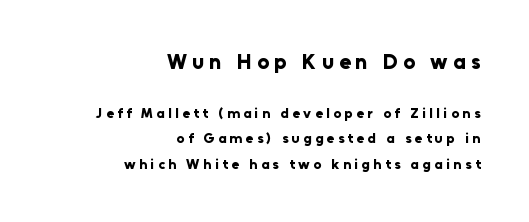
{"italic": "no", "bold": "yes", "underline": "no", "align": "right", "line_spacing_ratio": 1.82, "letter_spacing": "wide", "letter_spacing_em": 0.25, "larger_block": "first", "size_ratio": 1.5, "glyph_px": 21}
